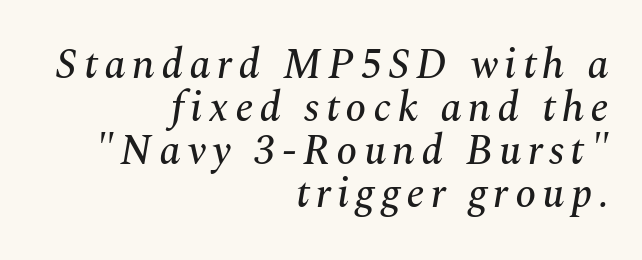
{"serif": "yes", "italic": "yes", "lean": "right", "slant_degrees": 10, "width": "normal", "stroke_contrast": "medium", "x_height": "medium", "monospaced": "no", "underline": "no", "align": "right", "line_spacing": "tight", "line_spacing_ratio": 1.02, "glyph_px": 42}
